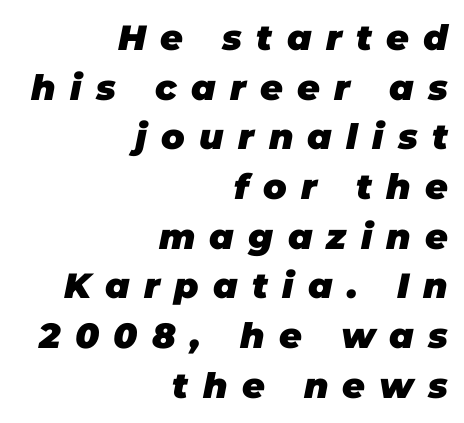
Thick stems and heavy bowls — unmistakably bold. The foot of each line stays bare and open. The lettering tilts uniformly, giving the passage an italic look. These lines are rendered in a variable-pitch font. A typesetter would call this heavily tracked-out type. Caption: multi-line text, flush right, ragged left.
